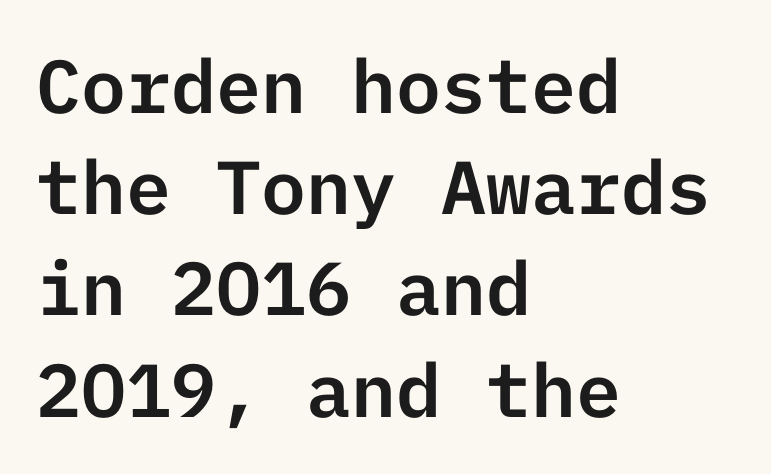
The image shows 75 px sans-serif type, upright; set left-aligned, normal line spacing (1.35x), normal letter spacing, not underlined; low stroke contrast and a medium x-height.
